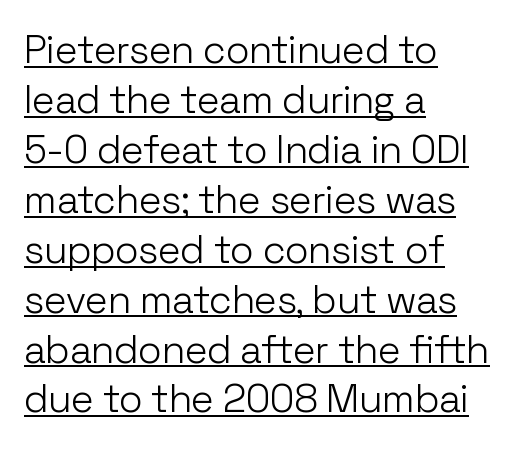
Emphasis is given by a line drawn under the lettering. Short and long lines alike share a common starting point at left. A typesetter would call this zero additional tracking. The cut favours lightness, reaching ordinary text weight at its darkest. The rendering uses a moderate line-height, typical for paragraphs.
